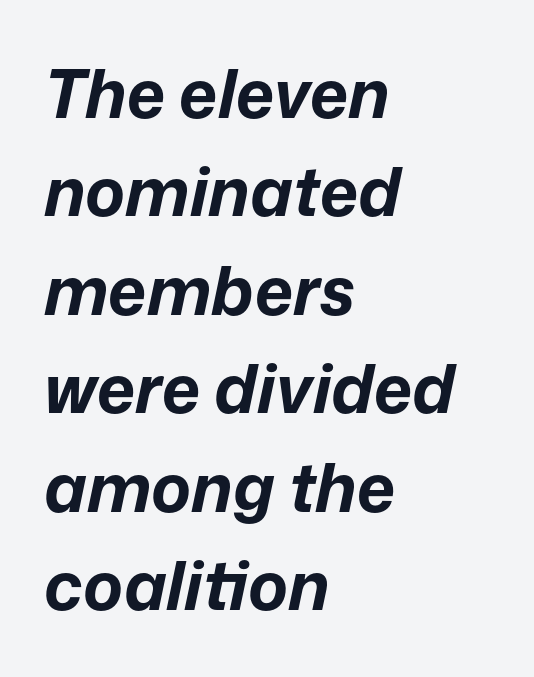
The image shows 67 px bold type, italic (leaning right); set left-aligned, normal line spacing (1.47x), normal letter spacing, not underlined; low stroke contrast and a medium x-height.
